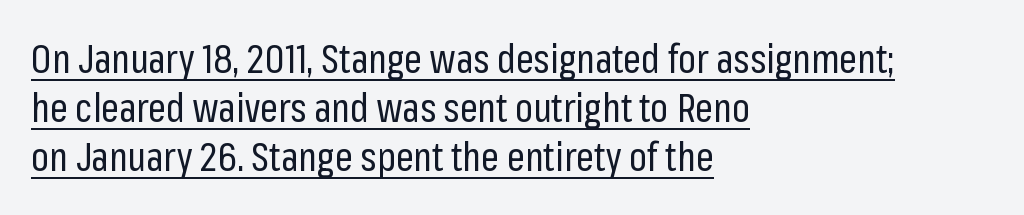
The image shows 39 px regular-weight, condensed sans-serif type, upright; set left-aligned, normal line spacing (1.26x), normal letter spacing, underlined; low stroke contrast and a medium x-height.
